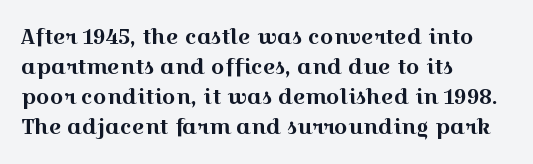
The gaps between neighbouring characters are ordinary and unremarkable. This rendering uses left alignment, leaving the right contour irregular. Horizontal bands of white between lines are of average thickness. The strip under each line holds only bare page. It's the straight-up-and-down kind of type.
